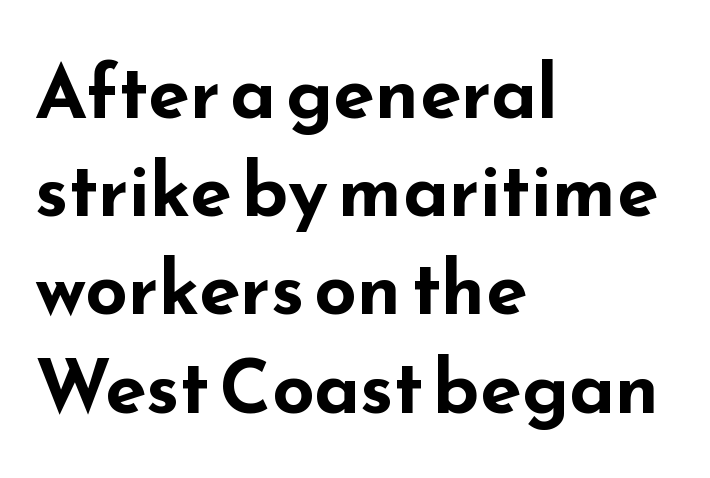
{"serif": "no", "italic": "no", "bold": "yes", "weight": "bold", "width": "wide", "stroke_contrast": "low", "x_height": "small", "monospaced": "no", "underline": "no", "align": "left", "line_spacing": "normal", "line_spacing_ratio": 1.31, "letter_spacing": "normal", "letter_spacing_em": 0.0, "glyph_px": 75}
